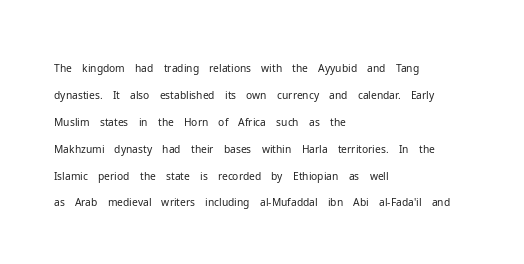
These lines keep a tight, regular rhythm from letter to letter. The rows are spaced the way most documents space them. Nothing heavy about these letters — not bold at all. A roman cut, with each character standing at attention. Check under the words: just untouched page. All the whitespace from short lines collects on the right.
